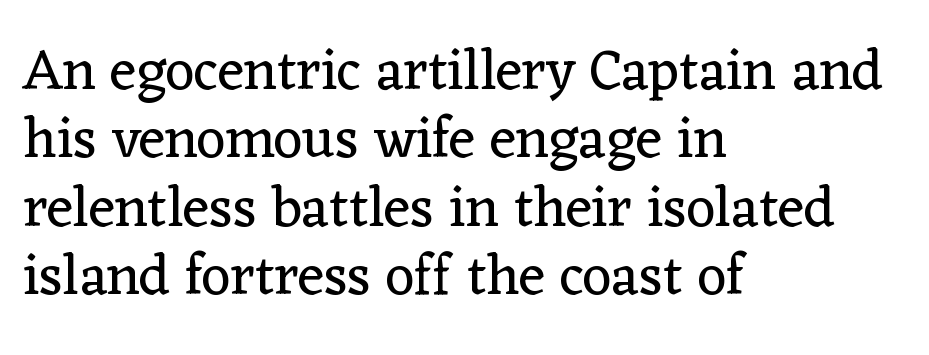
{"serif": "yes", "italic": "no", "bold": "no", "weight": "regular", "width": "normal", "stroke_contrast": "low", "x_height": "medium", "monospaced": "no", "underline": "no", "align": "left", "line_spacing_ratio": 1.2, "letter_spacing": "normal", "letter_spacing_em": 0.0, "glyph_px": 57}
